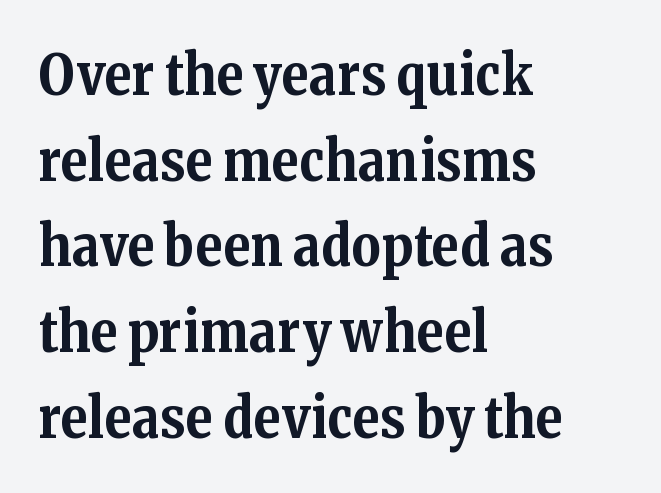
{"serif": "yes", "italic": "no", "bold": "yes", "weight": "bold", "width": "normal", "stroke_contrast": "medium", "x_height": "medium", "monospaced": "no", "underline": "no", "align": "left", "line_spacing": "normal", "line_spacing_ratio": 1.53, "letter_spacing": "normal", "letter_spacing_em": 0.0, "glyph_px": 56}
